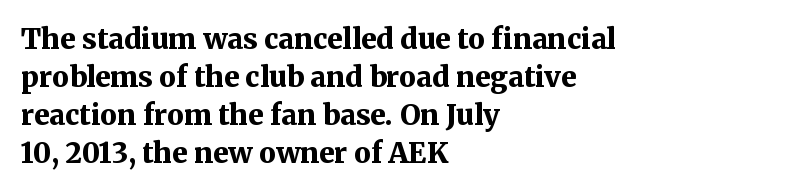
The image shows 28 px bold serif type, upright; set left-aligned, normal line spacing (1.36x), normal letter spacing, not underlined; medium stroke contrast and a medium x-height.
